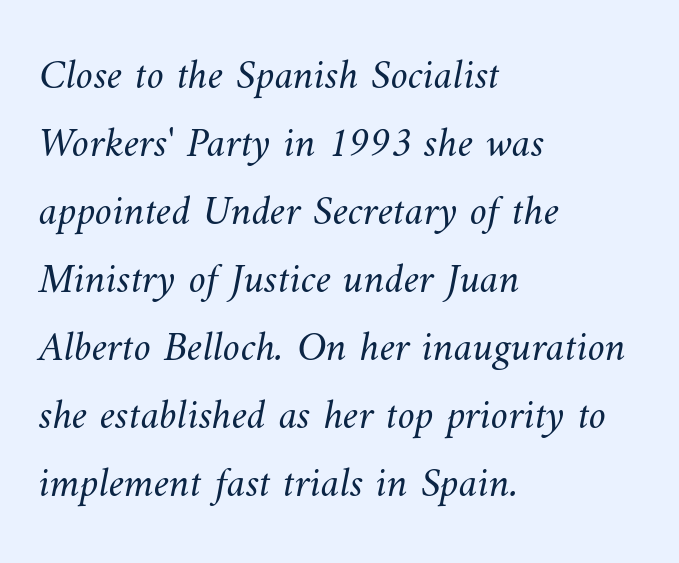
Weight: in the light-to-regular range. Do the characters align in a grid? No, the font is proportional. Has an underline been added? It has not. Look at the tracking — it's just the regular setting, nothing added. Is there much room between lines? A standard amount, neither cramped nor airy.
